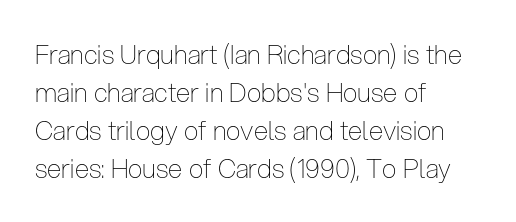
{"italic": "no", "bold": "no", "underline": "no", "align": "left", "line_spacing": "normal", "line_spacing_ratio": 1.46, "letter_spacing": "normal", "letter_spacing_em": 0.0, "glyph_px": 26}
